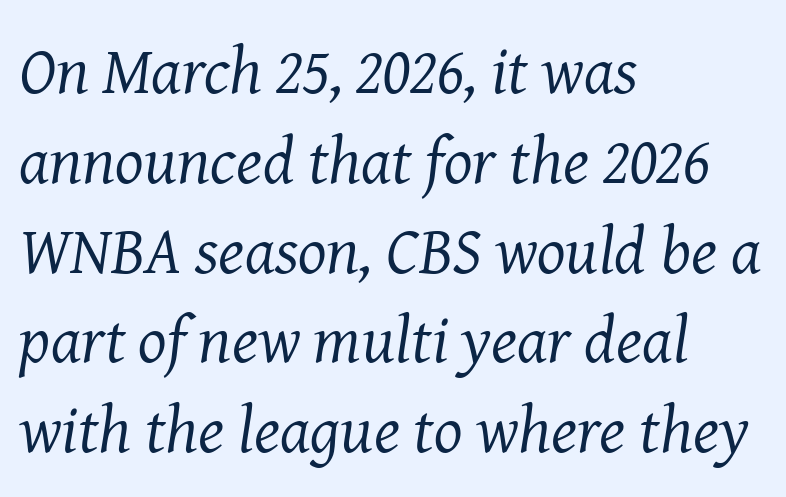
Q: Is the text bold? A: No.
Q: Is the text italic (slanted)? A: Yes, it leans right by about 8 degrees.
Q: Is the typeface a serif or a sans-serif typeface? A: Serif.
Q: Is the text underlined? A: No.
Q: How is the paragraph aligned? A: Left-aligned.
Q: Is the spacing between letters normal or unusually wide? A: Normal.
Q: Is the spacing between lines tight, normal or loose? A: Normal.
Q: Width (condensed, normal, or wide)? A: Normal.
Q: Stroke contrast? A: Medium.
Q: x-height? A: Medium.
Q: Monospaced? A: No.
